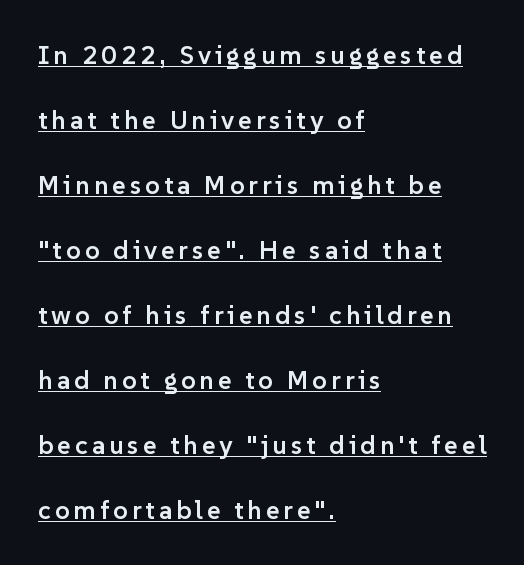
If you drew a ruler down the left edge, every line would touch it. The axis of the letterforms is exactly vertical. The words here are underlined. This block would shrink considerably if given ordinary leading; it's expanded now. I'd describe the lettering as semibold — firm but not a full bold.
